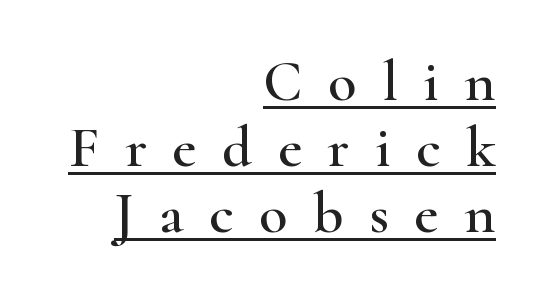
Q: Is the text italic (slanted)? A: No, it is upright.
Q: Is the typeface a serif or a sans-serif typeface? A: Serif.
Q: Is the text underlined? A: Yes.
Q: How is the paragraph aligned? A: Right-aligned.
Q: Is the spacing between letters normal or unusually wide? A: Unusually wide.
Q: Is the spacing between lines tight, normal or loose? A: Tight.
Q: Width (condensed, normal, or wide)? A: Wide.
Q: Stroke contrast? A: High.
Q: x-height? A: Small.
Q: Monospaced? A: No.
